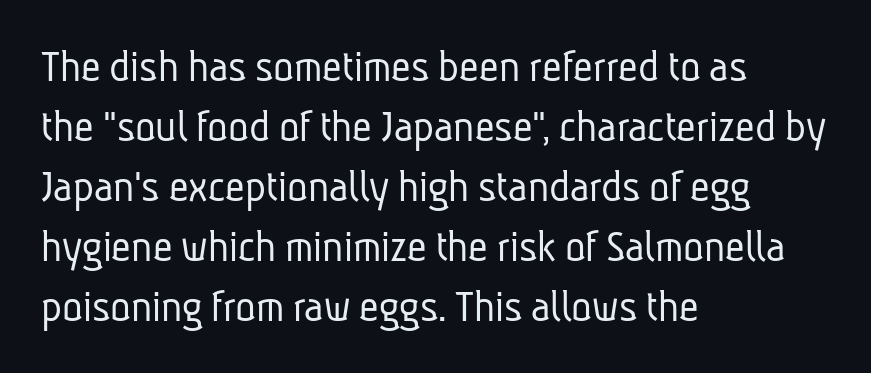
{"serif": "no", "bold": "no", "weight": "light", "width": "condensed", "stroke_contrast": "low", "x_height": "medium", "monospaced": "no", "underline": "no", "align": "left", "line_spacing": "normal", "line_spacing_ratio": 1.25, "letter_spacing": "normal", "letter_spacing_em": 0.0, "glyph_px": 48}
